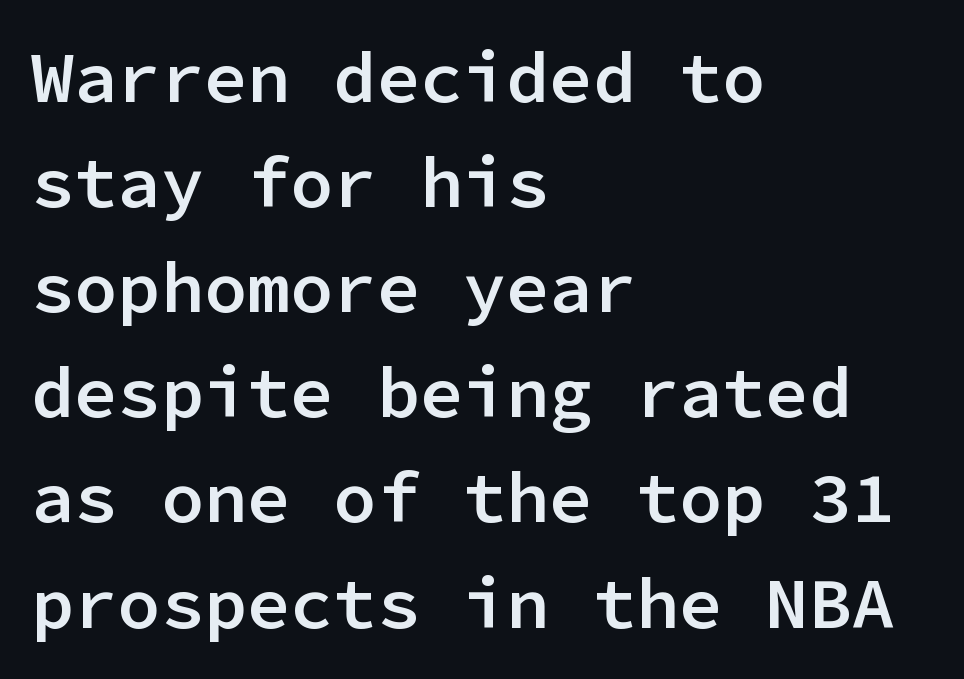
{"serif": "no", "italic": "no", "bold": "semi", "weight": "semibold", "width": "normal", "stroke_contrast": "low", "x_height": "medium", "monospaced": "yes", "underline": "no", "align": "left", "line_spacing": "normal", "line_spacing_ratio": 1.46, "letter_spacing": "normal", "letter_spacing_em": 0.0, "glyph_px": 72}
